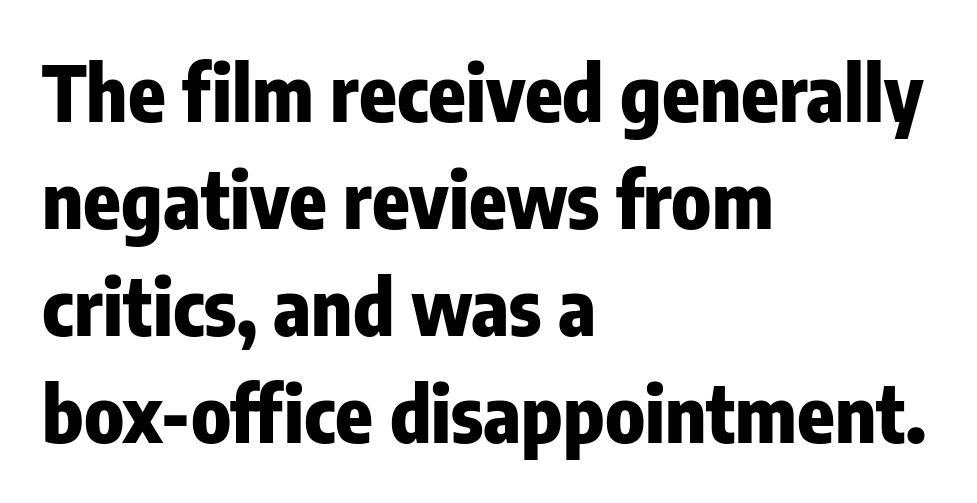
The font is running at its bold setting. One glance says typical: line gaps are just what's usual. Looks like regular typesetting: each glyph gets only the width it needs. Casual observation: everything's shoved over to the left. A roman cut, with each character standing at attention.
